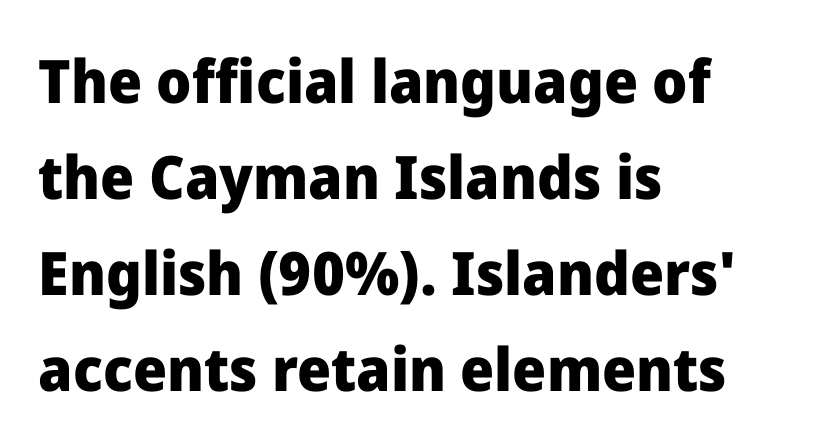
The image shows 60 px heavy sans-serif type, upright; set left-aligned, normal line spacing (1.6x), normal letter spacing, not underlined; low stroke contrast and a medium x-height.
